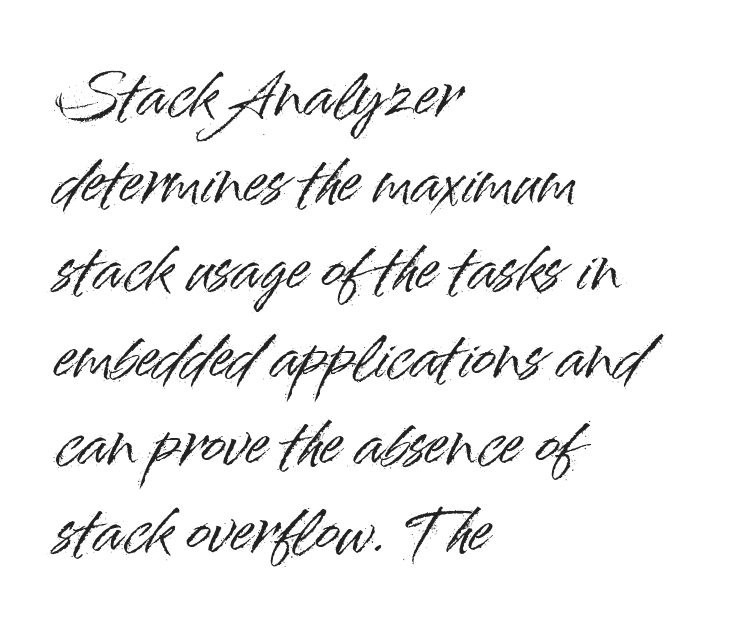
Q: Is the text italic (slanted)? A: Yes.
Q: Is the typeface a serif or a sans-serif typeface? A: Sans-serif.
Q: Is the text underlined? A: No.
Q: How is the paragraph aligned? A: Left-aligned.
Q: Is the spacing between letters normal or unusually wide? A: Normal.
Q: Is the spacing between lines tight, normal or loose? A: Normal.
Q: Width (condensed, normal, or wide)? A: Normal.
Q: Stroke contrast? A: High.
Q: x-height? A: Small.
Q: Monospaced? A: No.
